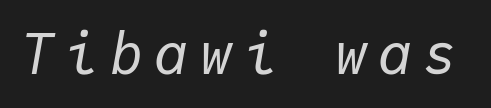
The strokes are not fattened; the text isn't bold. Students, note that the glyphs here are deliberately spaced far apart. The passage shown is not underscored anywhere. Observe the lean: these are italic letterforms.
